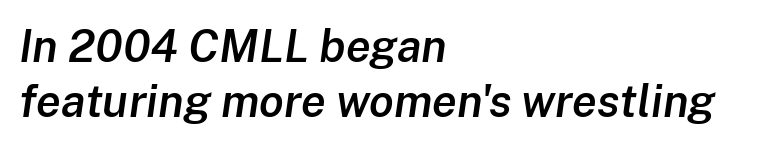
Q: Is the text bold? A: Semi-bold.
Q: Is the text italic (slanted)? A: Yes, it leans right by about 8 degrees.
Q: Is the text underlined? A: No.
Q: How is the paragraph aligned? A: Left-aligned.
Q: Is the spacing between letters normal or unusually wide? A: Normal.
Q: Width (condensed, normal, or wide)? A: Normal.
Q: Stroke contrast? A: Low.
Q: x-height? A: Medium.
Q: Monospaced? A: No.
